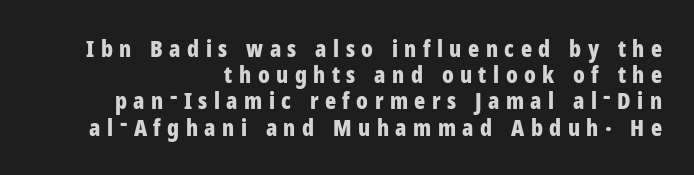
{"italic": "no", "bold": "yes", "underline": "no", "align": "right", "line_spacing": "tight", "line_spacing_ratio": 1.14, "letter_spacing": "wide", "letter_spacing_em": 0.28, "glyph_px": 23}
